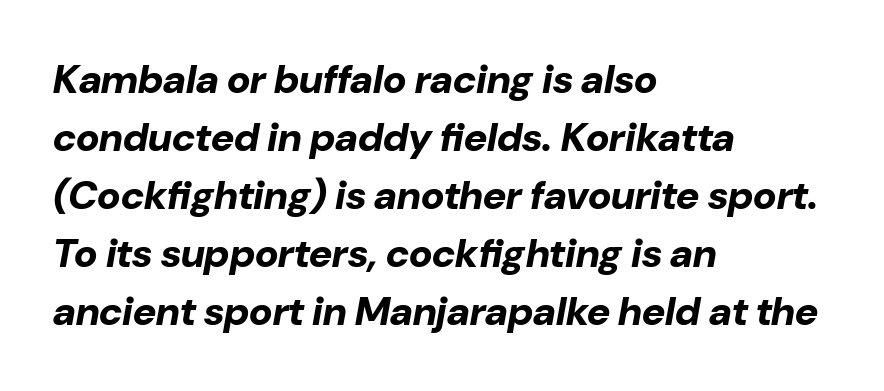
Q: Is the text bold? A: Yes.
Q: Is the text italic (slanted)? A: Yes, it leans right by about 10 degrees.
Q: Is the text underlined? A: No.
Q: How is the paragraph aligned? A: Left-aligned.
Q: Is the spacing between letters normal or unusually wide? A: Normal.
Q: Is the spacing between lines tight, normal or loose? A: Normal.
Q: Width (condensed, normal, or wide)? A: Normal.
Q: Stroke contrast? A: Low.
Q: x-height? A: Medium.
Q: Monospaced? A: No.
